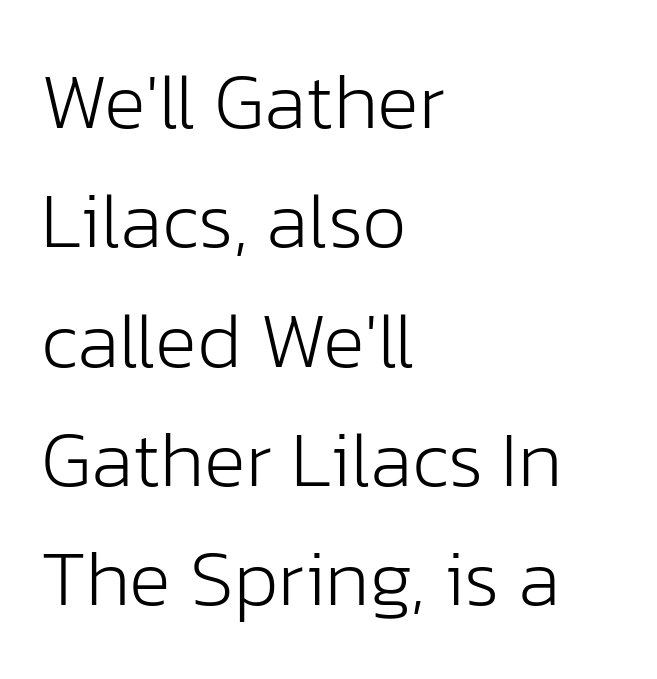
Observe the ordinary spacing: letters are neighbours, not strangers. Note the varied advance widths — an 'i' is clearly narrower than an 'm'. A typesetter would label this face a sans. Unmarked baselines from the first word to the last. The strokes are not fattened; the text isn't bold. Whoever set this chose a conventional vertical rhythm.
